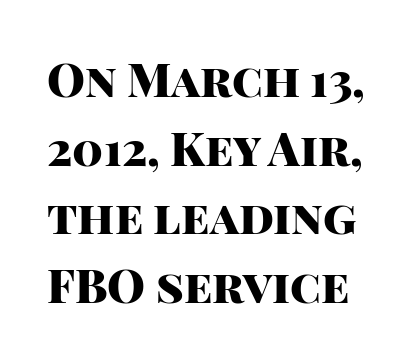
Ordinary non-slanted type is in use. Chunky letters — that's bold for sure. The lines sit at an ordinary, default distance from one another. Clear beneath every line of the passage. No extra tracking has been applied to these lines.
